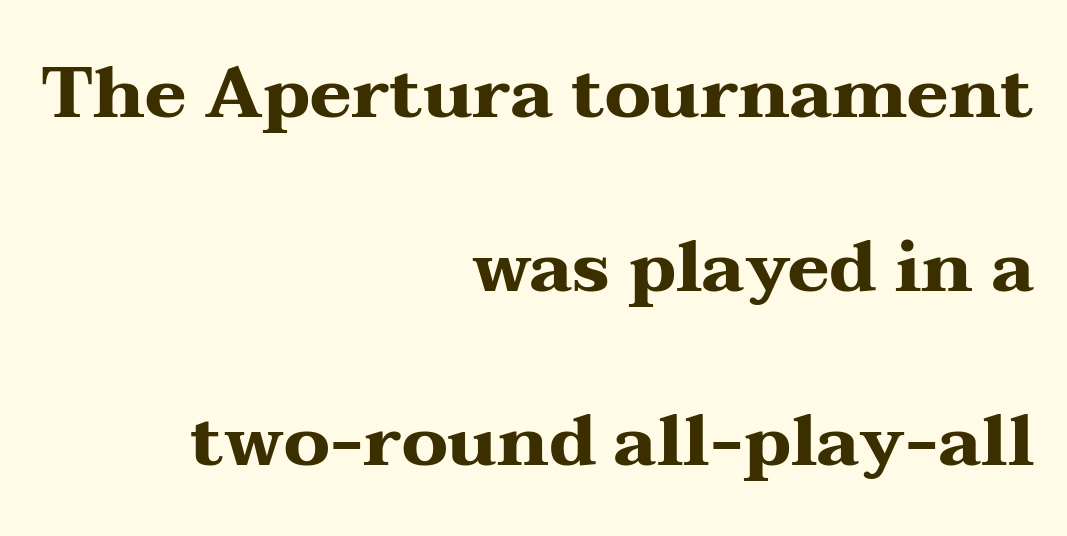
Q: Is the text bold? A: Yes.
Q: Is the text italic (slanted)? A: No, it is upright.
Q: Is the typeface a serif or a sans-serif typeface? A: Serif.
Q: Is the text underlined? A: No.
Q: How is the paragraph aligned? A: Right-aligned.
Q: Is the spacing between letters normal or unusually wide? A: Normal.
Q: Is the spacing between lines tight, normal or loose? A: Loose.
Q: Width (condensed, normal, or wide)? A: Wide.
Q: Stroke contrast? A: Medium.
Q: x-height? A: Medium.
Q: Monospaced? A: No.
